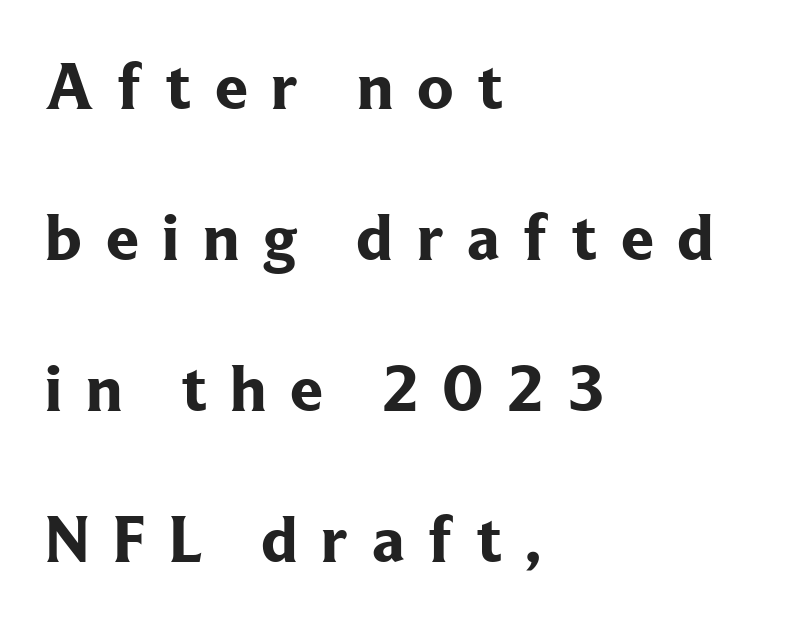
Does the type have serifs? Yes, each stem ends in a small foot. How would I describe the line gaps? Wide and relaxed. The passage shown is typed in a proportional face where columns would drift. Just letters on the line, the space beneath them empty.
